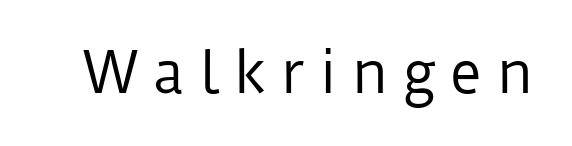
Note the varied advance widths — an 'i' is clearly narrower than an 'm'. Any mark beneath the type? The region is blank. These lines are composed in type without serifs. Words appear elongated and porous because spacing is wide. Ink coverage per letter is moderate at most. Posture: vertical.
